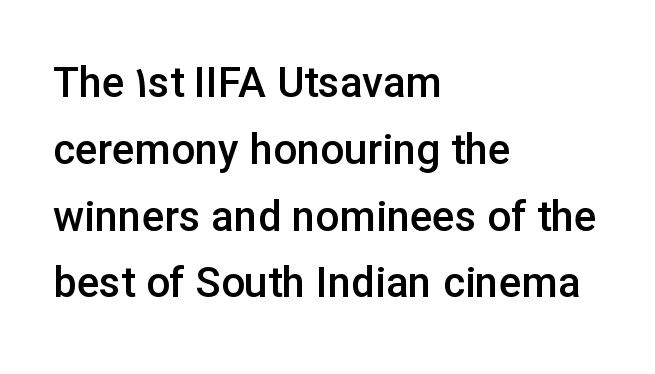
The image shows 42 px semibold sans-serif type, upright; set left-aligned, normal line spacing (1.59x), normal letter spacing, not underlined; low stroke contrast and a medium x-height.
